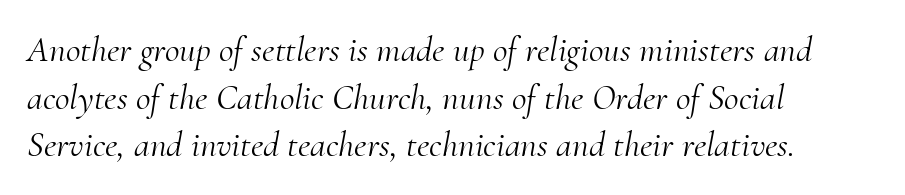
The image shows 36 px light serif type, italic (leaning right); set left-aligned, normal line spacing (1.32x), normal letter spacing, not underlined; medium stroke contrast and a small x-height.
